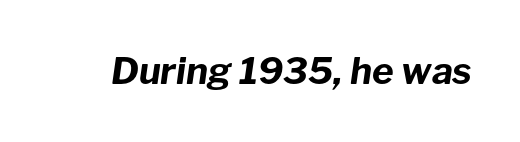
{"italic": "yes", "lean": "right", "slant_degrees": 8, "bold": "yes", "weight": "bold", "width": "normal", "stroke_contrast": "low", "x_height": "medium", "monospaced": "no", "underline": "no", "letter_spacing": "normal", "letter_spacing_em": 0.0, "glyph_px": 37}
